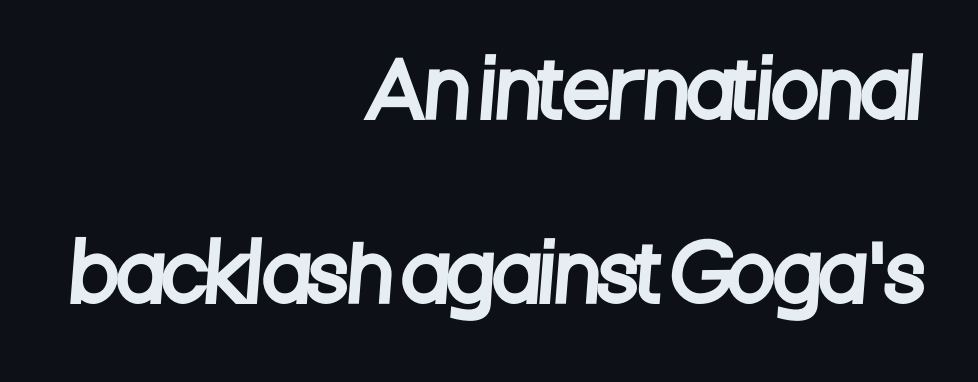
{"serif": "no", "width": "condensed", "stroke_contrast": "low", "x_height": "large", "monospaced": "no", "underline": "no", "align": "right", "line_spacing": "loose", "line_spacing_ratio": 2.42, "letter_spacing": "normal", "letter_spacing_em": 0.0, "glyph_px": 76}
